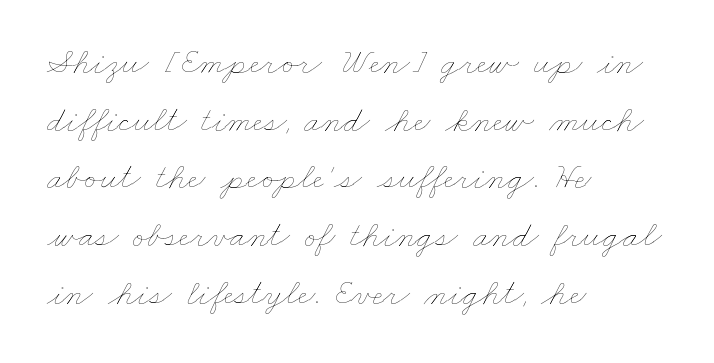
Q: Is the text bold? A: No.
Q: Is the text underlined? A: No.
Q: How is the paragraph aligned? A: Left-aligned.
Q: Is the spacing between letters normal or unusually wide? A: Normal.
Q: Is the spacing between lines tight, normal or loose? A: Normal.
Q: Width (condensed, normal, or wide)? A: Wide.
Q: Stroke contrast? A: Low.
Q: x-height? A: Small.
Q: Monospaced? A: No.
